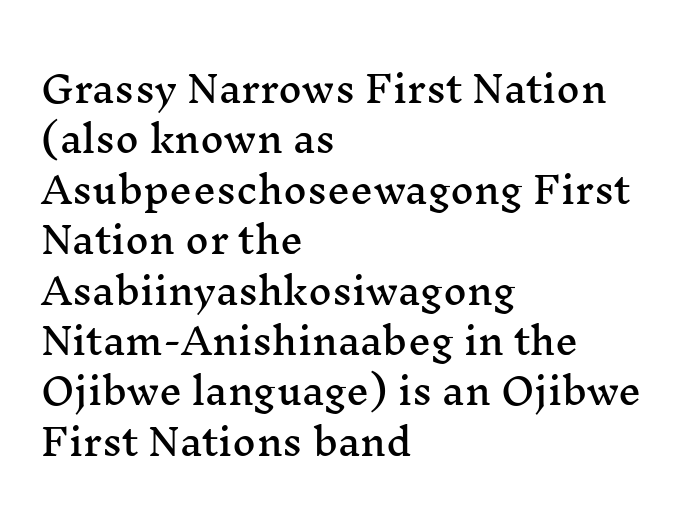
Q: Is the text italic (slanted)? A: No, it is upright.
Q: Is the typeface a serif or a sans-serif typeface? A: Serif.
Q: Is the text underlined? A: No.
Q: How is the paragraph aligned? A: Left-aligned.
Q: Is the spacing between letters normal or unusually wide? A: Normal.
Q: Is the spacing between lines tight, normal or loose? A: Normal.
Q: Width (condensed, normal, or wide)? A: Wide.
Q: Stroke contrast? A: Medium.
Q: x-height? A: Medium.
Q: Monospaced? A: No.
